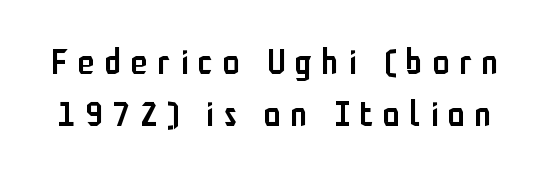
Q: Is the text bold? A: Semi-bold.
Q: Is the text italic (slanted)? A: No, it is upright.
Q: Is the typeface a serif or a sans-serif typeface? A: Sans-serif.
Q: Is the text underlined? A: No.
Q: Is the spacing between letters normal or unusually wide? A: Unusually wide.
Q: Is the spacing between lines tight, normal or loose? A: Normal.
Q: Width (condensed, normal, or wide)? A: Condensed.
Q: Stroke contrast? A: Low.
Q: x-height? A: Medium.
Q: Monospaced? A: No.
